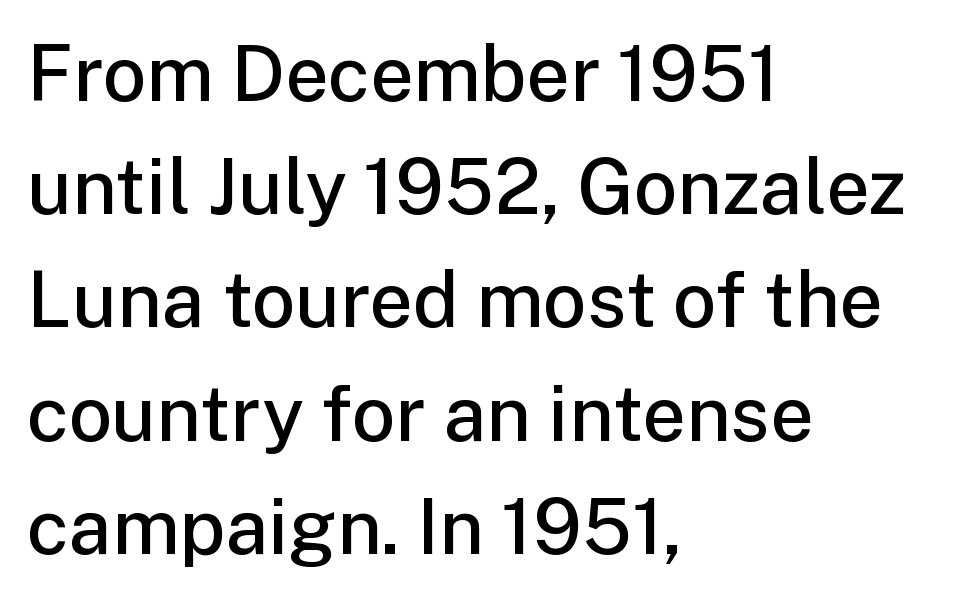
{"serif": "no", "italic": "no", "bold": "semi", "weight": "semibold", "width": "normal", "stroke_contrast": "low", "x_height": "medium", "monospaced": "no", "underline": "no", "align": "left", "line_spacing": "normal", "line_spacing_ratio": 1.47, "letter_spacing": "normal", "letter_spacing_em": 0.0, "glyph_px": 77}
